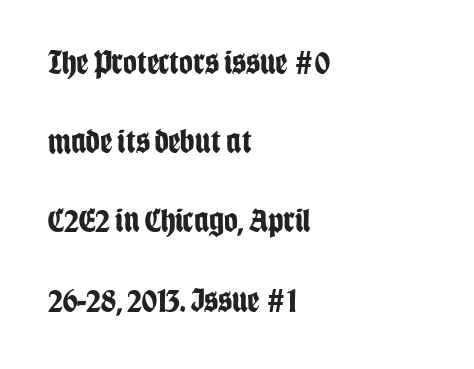
The image shows 34 px bold, condensed sans-serif type, upright; set left-aligned, loose line spacing (2.33x), normal letter spacing, not underlined; low stroke contrast and a large x-height.
